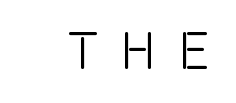
The image shows 52 px condensed sans-serif type, upright; set unusually wide letter spacing (+0.45 em), not underlined; a large x-height.
